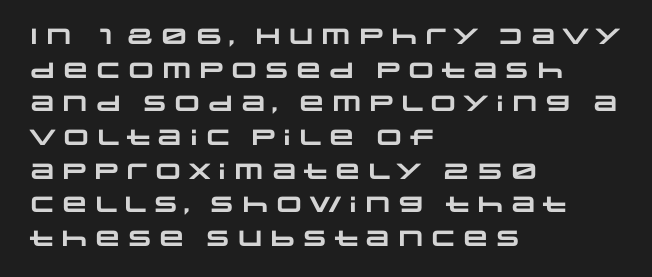
Q: Is the text bold? A: Yes.
Q: Is the text underlined? A: No.
Q: How is the paragraph aligned? A: Left-aligned.
Q: Is the spacing between letters normal or unusually wide? A: Normal.
Q: Is the spacing between lines tight, normal or loose? A: Normal.
